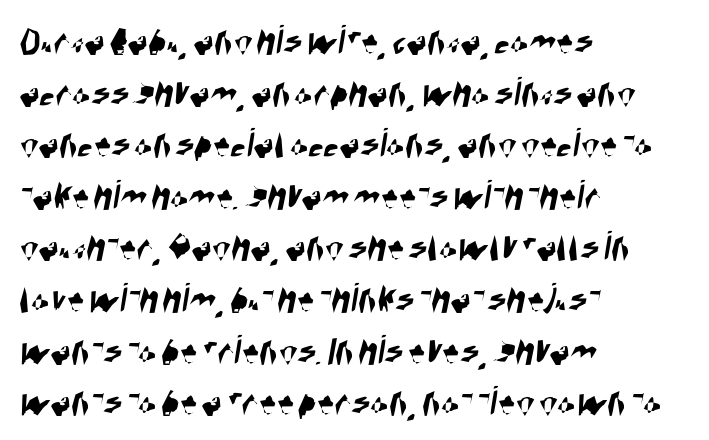
Q: Is the typeface a serif or a sans-serif typeface? A: Sans-serif.
Q: Is the text underlined? A: No.
Q: How is the paragraph aligned? A: Left-aligned.
Q: Is the spacing between letters normal or unusually wide? A: Normal.
Q: Width (condensed, normal, or wide)? A: Condensed.
Q: Stroke contrast? A: High.
Q: x-height? A: Large.
Q: Monospaced? A: No.
